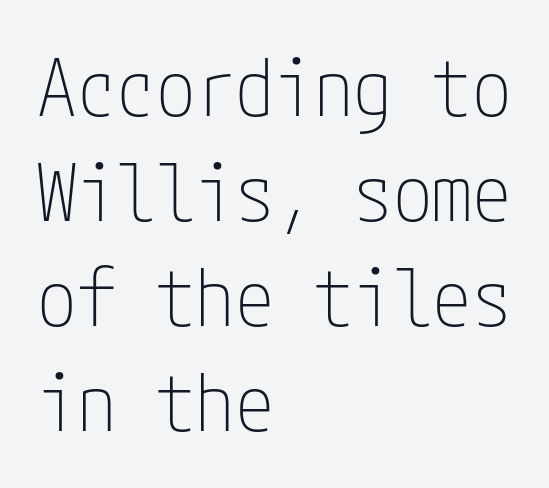
Q: Is the text bold? A: No.
Q: Is the text italic (slanted)? A: No, it is upright.
Q: Is the typeface a serif or a sans-serif typeface? A: Sans-serif.
Q: Is the text underlined? A: No.
Q: How is the paragraph aligned? A: Left-aligned.
Q: Is the spacing between letters normal or unusually wide? A: Normal.
Q: Is the spacing between lines tight, normal or loose? A: Normal.
Q: Width (condensed, normal, or wide)? A: Condensed.
Q: Stroke contrast? A: Low.
Q: x-height? A: Medium.
